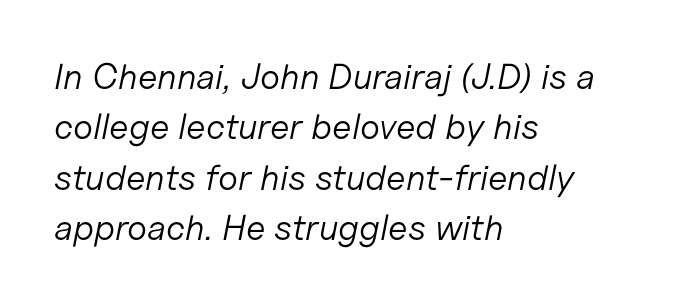
The image shows 36 px light type, italic (leaning right); set left-aligned, normal line spacing (1.4x), normal letter spacing, not underlined; low stroke contrast and a medium x-height.
